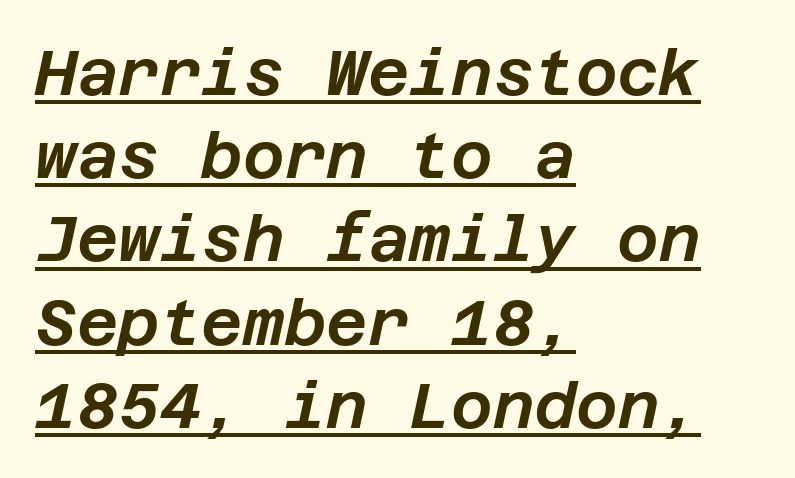
The line texture is even and compact thanks to regular tracking. If you measured baseline to baseline, you'd find a middling distance. This sample carries an underscore along the baseline area. Horizontal alignment here is leftward, the default for most running prose. These lines were composed using italics.
